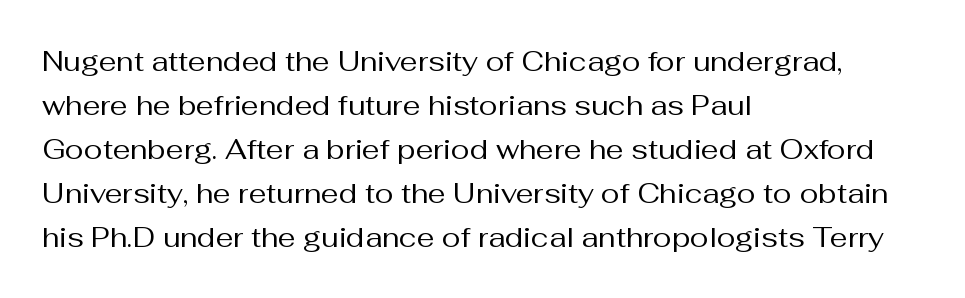
The image shows 28 px regular-weight sans-serif type, upright; set left-aligned, normal line spacing (1.57x), normal letter spacing, not underlined; medium stroke contrast and a medium x-height.
